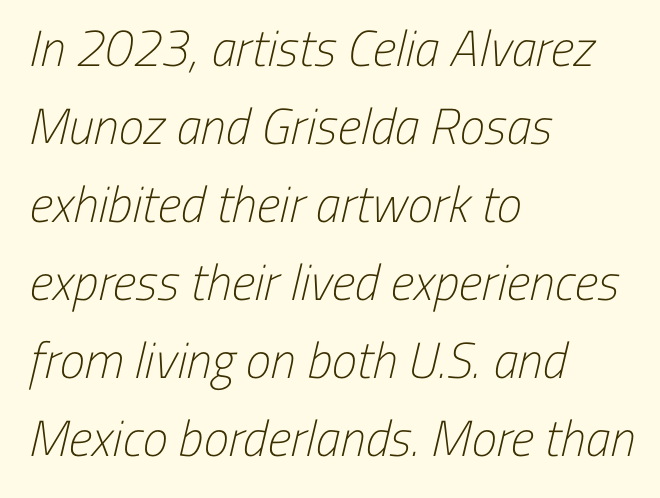
{"serif": "no", "bold": "no", "weight": "light", "width": "condensed", "stroke_contrast": "low", "x_height": "medium", "monospaced": "no", "underline": "no", "align": "left", "line_spacing": "normal", "line_spacing_ratio": 1.53, "letter_spacing": "normal", "letter_spacing_em": 0.0, "glyph_px": 51}
